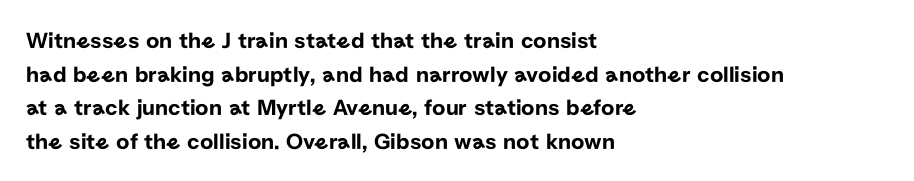
{"italic": "no", "underline": "no", "align": "left", "line_spacing": "normal", "line_spacing_ratio": 1.46, "letter_spacing": "normal", "letter_spacing_em": 0.0, "glyph_px": 23}
